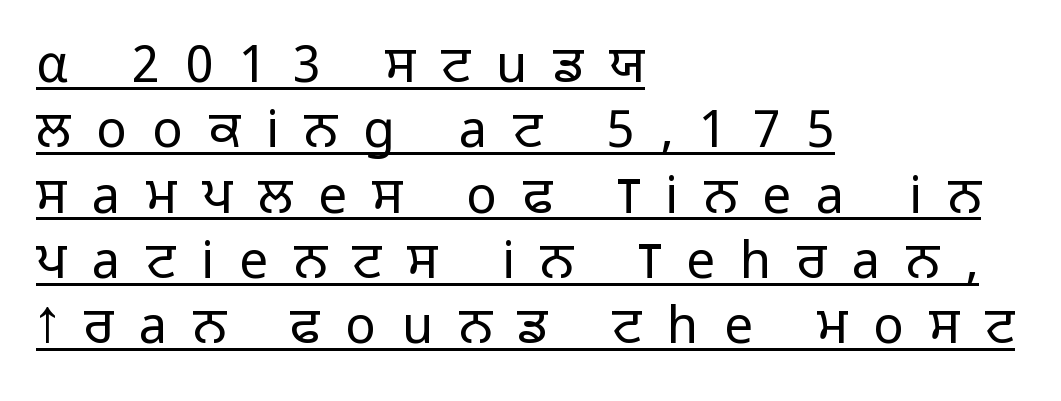
The image shows 51 px light sans-serif type, upright; set left-aligned, normal line spacing (1.28x), unusually wide letter spacing (+0.5 em), underlined; low stroke contrast and a medium x-height.
